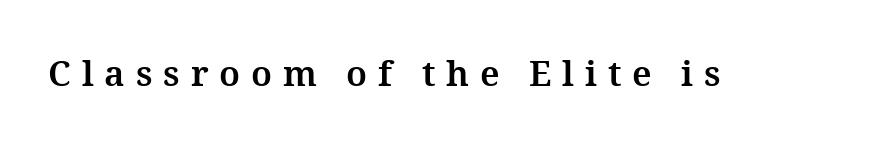
The image shows 35 px bold type, upright; set unusually wide letter spacing (+0.31 em), not underlined; medium stroke contrast and a medium x-height.
